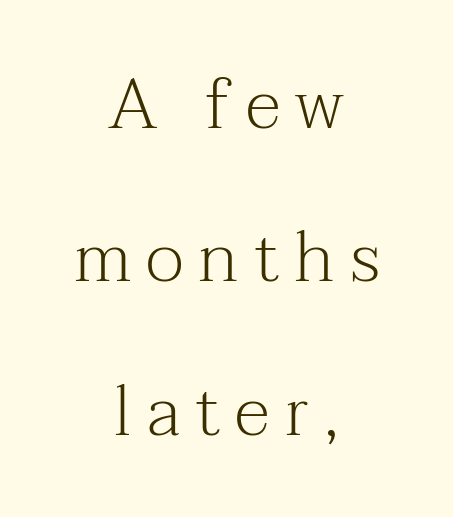
{"serif": "yes", "italic": "no", "bold": "no", "weight": "light", "width": "normal", "stroke_contrast": "medium", "x_height": "medium", "monospaced": "no", "underline": "no", "align": "center", "line_spacing": "loose", "line_spacing_ratio": 2.16, "letter_spacing": "wide", "letter_spacing_em": 0.21, "glyph_px": 71}
